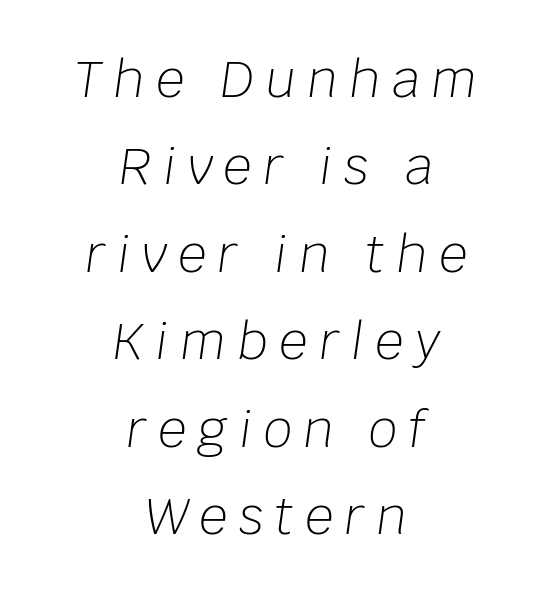
{"italic": "yes", "lean": "right", "slant_degrees": 8, "bold": "no", "weight": "light", "width": "normal", "stroke_contrast": "low", "x_height": "large", "monospaced": "no", "underline": "no", "align": "center", "line_spacing_ratio": 1.75, "letter_spacing": "wide", "letter_spacing_em": 0.23, "glyph_px": 50}
